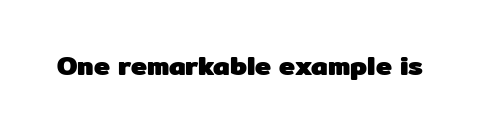
The image shows 27 px bold type, upright; set normal letter spacing, not underlined.
